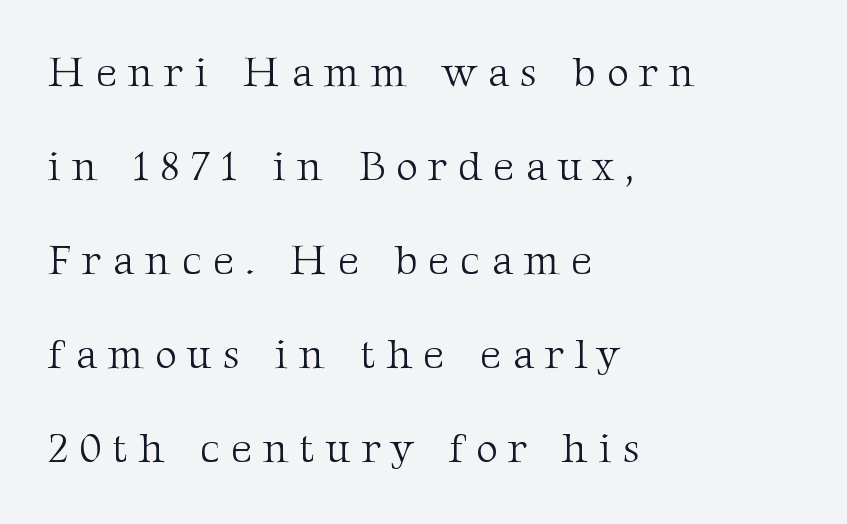
Q: Is the text bold? A: No.
Q: Is the text italic (slanted)? A: No, it is upright.
Q: Is the typeface a serif or a sans-serif typeface? A: Serif.
Q: Is the text underlined? A: No.
Q: How is the paragraph aligned? A: Left-aligned.
Q: Is the spacing between letters normal or unusually wide? A: Unusually wide.
Q: Is the spacing between lines tight, normal or loose? A: Loose.
Q: Width (condensed, normal, or wide)? A: Normal.
Q: Stroke contrast? A: Medium.
Q: x-height? A: Medium.
Q: Monospaced? A: No.
